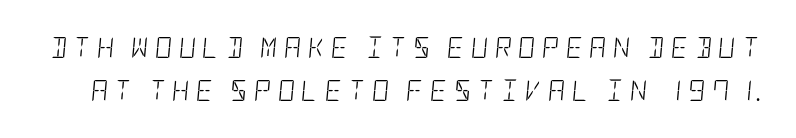
Q: Is the text bold? A: No.
Q: Is the text italic (slanted)? A: Yes, it leans right by about 5 degrees.
Q: Is the text underlined? A: No.
Q: Is the spacing between letters normal or unusually wide? A: Unusually wide.
Q: Is the spacing between lines tight, normal or loose? A: Loose.
